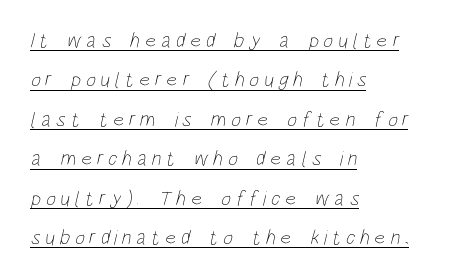
{"bold": "no", "underline": "yes", "align": "left", "line_spacing_ratio": 1.88, "letter_spacing": "wide", "letter_spacing_em": 0.23, "glyph_px": 21}
